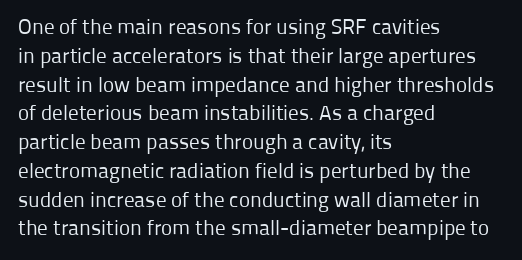
Q: Is the text bold? A: No.
Q: Is the text italic (slanted)? A: No, it is upright.
Q: Is the text underlined? A: No.
Q: How is the paragraph aligned? A: Left-aligned.
Q: Is the spacing between letters normal or unusually wide? A: Normal.
Q: Is the spacing between lines tight, normal or loose? A: Normal.
